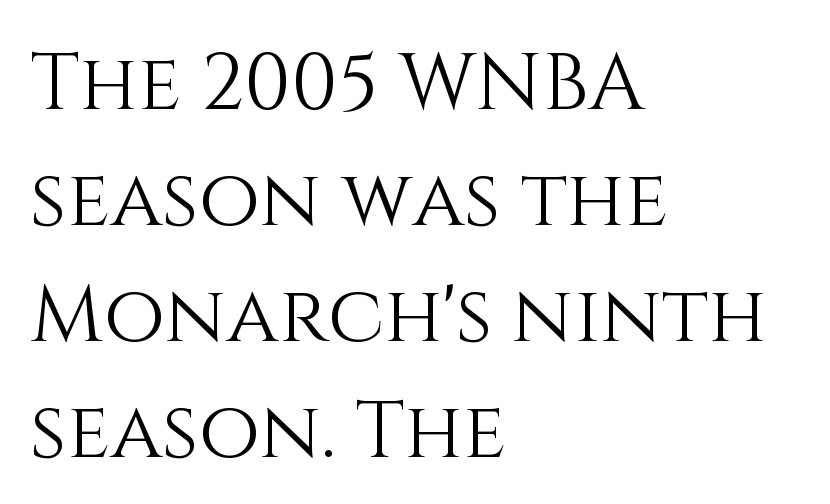
{"italic": "no", "bold": "no", "weight": "light", "width": "normal", "stroke_contrast": "medium", "x_height": "large", "monospaced": "no", "underline": "no", "align": "left", "line_spacing": "normal", "line_spacing_ratio": 1.47, "letter_spacing": "normal", "letter_spacing_em": 0.0, "glyph_px": 79}
